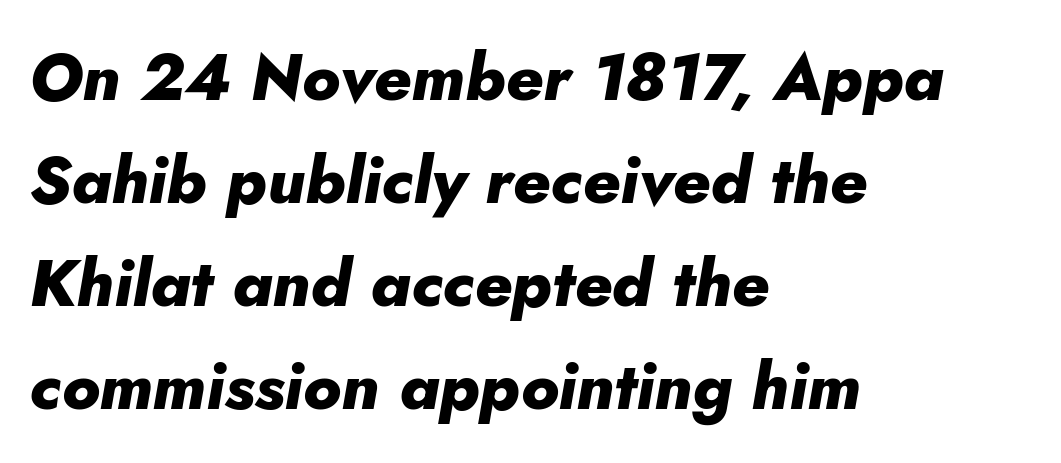
{"italic": "yes", "lean": "right", "slant_degrees": 5, "bold": "yes", "weight": "heavy", "width": "normal", "stroke_contrast": "low", "x_height": "small", "monospaced": "no", "underline": "no", "align": "left", "line_spacing": "normal", "line_spacing_ratio": 1.56, "letter_spacing": "normal", "letter_spacing_em": 0.0, "glyph_px": 66}
